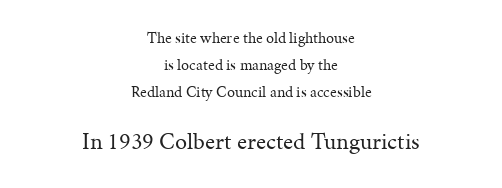
Neither beginnings nor endings align; midpoints do. Each row of text sits above clean, open space. Look at the glyph heights: the lower group is clearly the bigger setting. Normally led — the rows are evenly, conventionally spaced.
